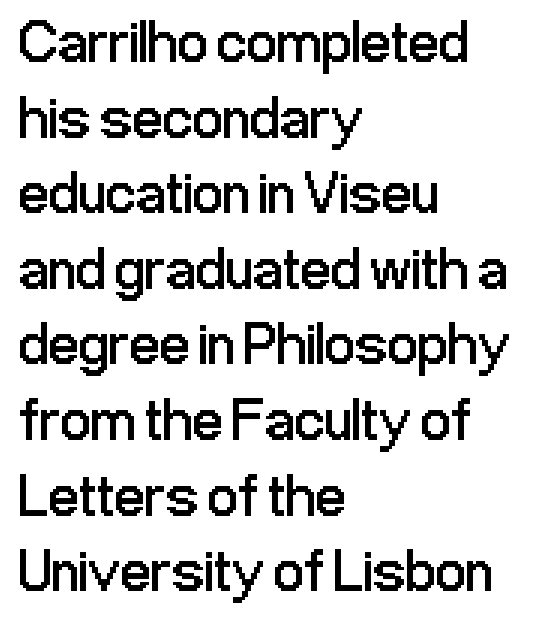
Is this a sans? Yes — the strokes have no serifs. These lines are rendered in a variable-pitch font. Observe the ordinary spacing: letters are neighbours, not strangers. Nobody drew a line under any word here.
